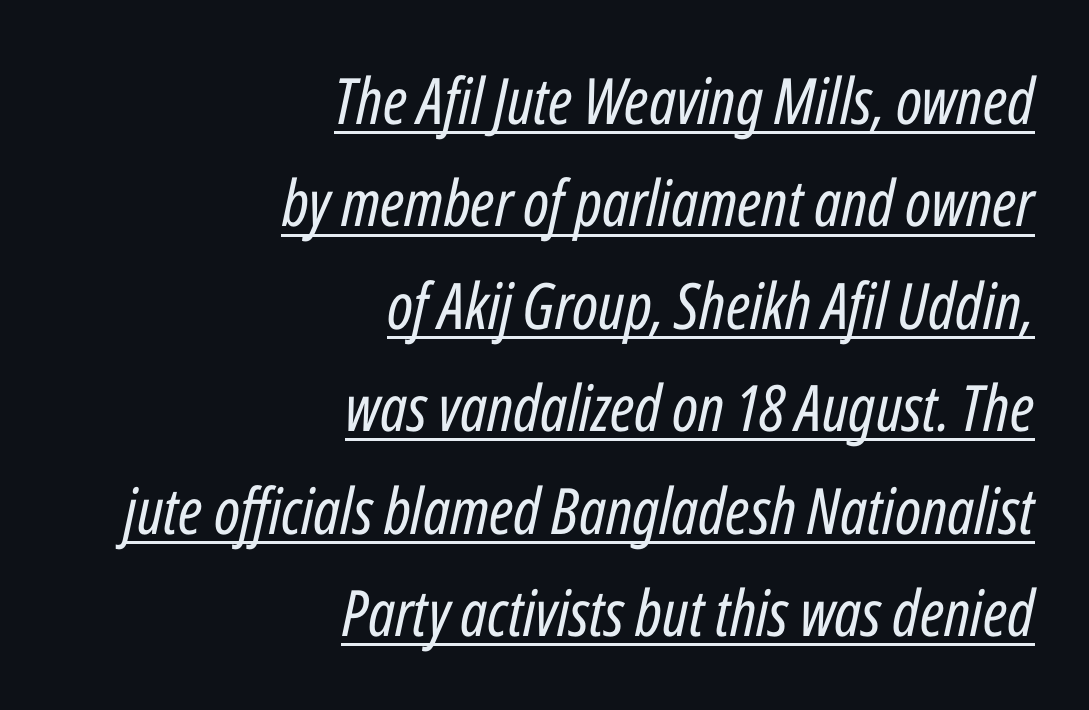
The specimen includes a rule beneath the text block's lines. How would I describe the line gaps? Plain and ordinary. Note the varied advance widths — an 'i' is clearly narrower than an 'm'. Letter spacing: default.
